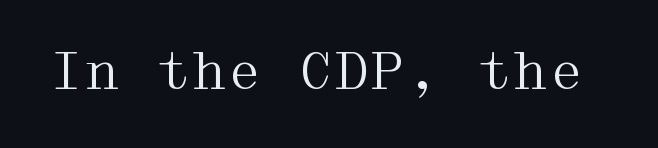
Characters remain perfectly vertical along every line. Heaviness? Minimal to ordinary, like unemphasized prose. These lines keep a tight, regular rhythm from letter to letter. The gap between lines stays unmarked.
